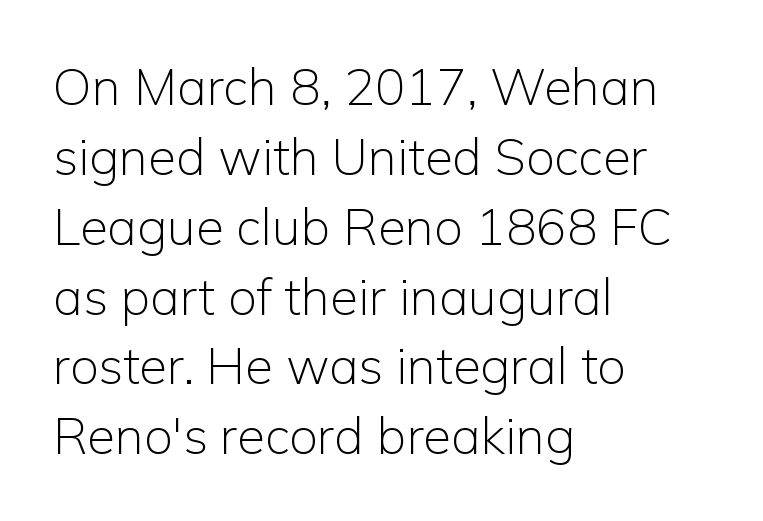
The paragraph has a hard left edge and a soft right edge. Tracking value appears to be zero — textbook default spacing. Descender tails drop into unmarked territory. Notice how the stems are strictly vertical — no italics here. The vertical gap from one line to the next is medium. Character widths vary here, with narrow letters taking less room than wide ones.
